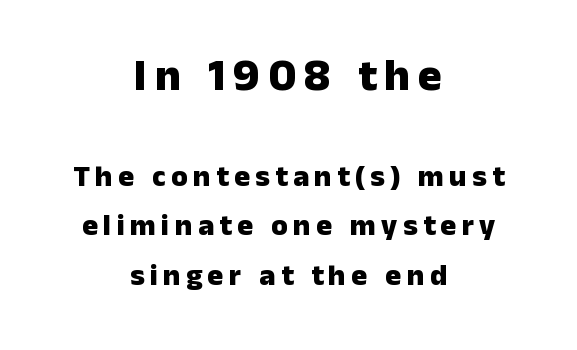
Look at the stroke-to-counter ratio: heavy, a bold. Compared with a flush-left layout, this one balances lines on the center instead. Grotesque or geometric, the face here clearly has no serifs. This is roman type, the default non-slanted kind. The letters advance in unequal steps, a hallmark of proportional type. You get the large type first, then a drop to smaller type.
